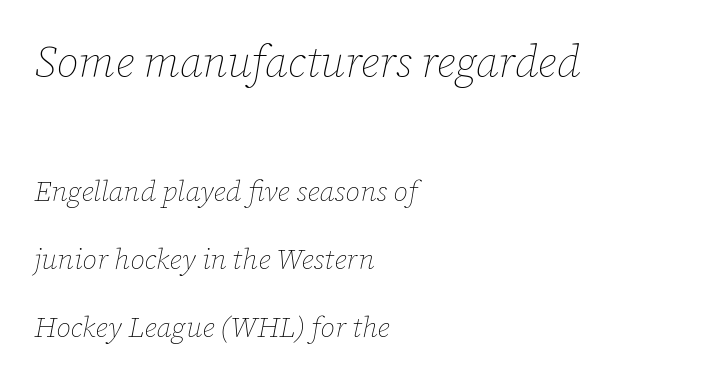
Q: Is the text bold? A: No.
Q: Is the text italic (slanted)? A: Yes, it leans right by about 12 degrees.
Q: Is the text underlined? A: No.
Q: How is the paragraph aligned? A: Left-aligned.
Q: Is the spacing between letters normal or unusually wide? A: Normal.
Q: Is the spacing between lines tight, normal or loose? A: Loose.
Q: Which block of text is set in a larger size, the first (top) or the second (bottom)? A: The first (top) one.
Q: Width (condensed, normal, or wide)? A: Normal.
Q: Stroke contrast? A: Low.
Q: x-height? A: Medium.
Q: Monospaced? A: No.
